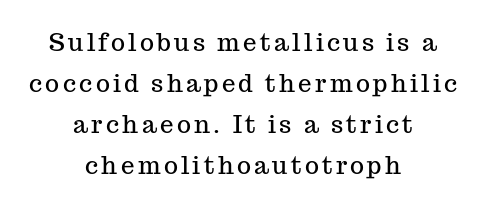
Layout note: lines centered. Decoration check: the copy has no underline. You can tell it's not italic because the verticals are truly vertical.
